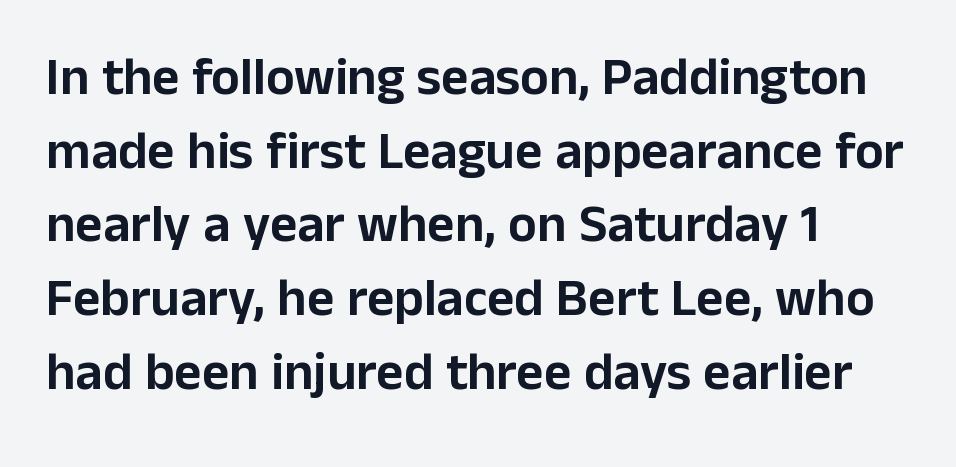
Q: Is the text italic (slanted)? A: No, it is upright.
Q: Is the typeface a serif or a sans-serif typeface? A: Sans-serif.
Q: Is the text underlined? A: No.
Q: How is the paragraph aligned? A: Left-aligned.
Q: Is the spacing between letters normal or unusually wide? A: Normal.
Q: Is the spacing between lines tight, normal or loose? A: Normal.
Q: Width (condensed, normal, or wide)? A: Normal.
Q: Stroke contrast? A: Low.
Q: x-height? A: Medium.
Q: Monospaced? A: No.
